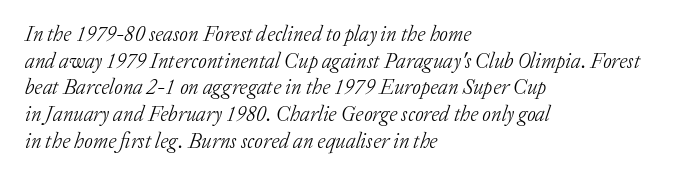
{"italic": "yes", "lean": "right", "slant_degrees": 20, "bold": "no", "underline": "no", "align": "left", "line_spacing": "normal", "line_spacing_ratio": 1.27, "letter_spacing": "normal", "letter_spacing_em": 0.0, "glyph_px": 21}
